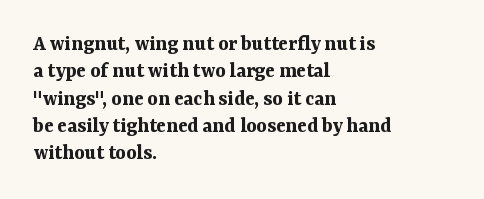
The image shows 22 px bold type, upright; set left-aligned, line spacing 1.24x, normal letter spacing, not underlined.
